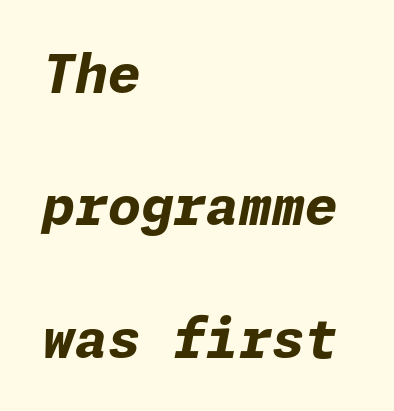
The image shows 53 px bold type, italic (leaning right); set left-aligned, loose line spacing (2.5x), normal letter spacing, not underlined; low stroke contrast and a medium x-height.
